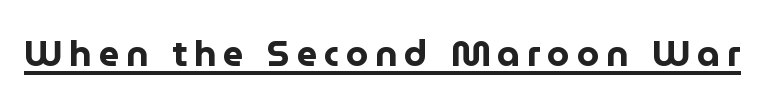
{"serif": "no", "italic": "no", "bold": "yes", "weight": "bold", "width": "normal", "stroke_contrast": "low", "x_height": "medium", "monospaced": "no", "underline": "yes", "glyph_px": 36}
